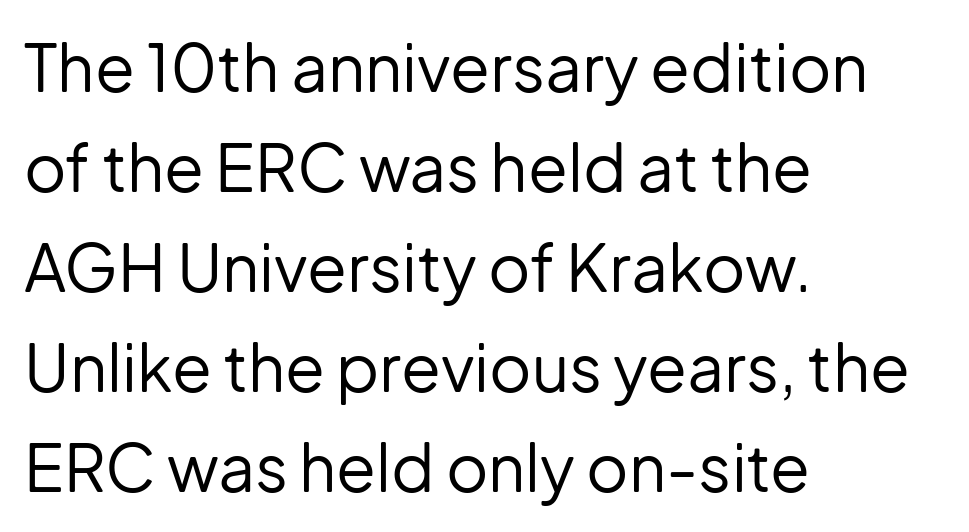
Q: Is the text bold? A: No.
Q: Is the text italic (slanted)? A: No, it is upright.
Q: Is the typeface a serif or a sans-serif typeface? A: Sans-serif.
Q: Is the text underlined? A: No.
Q: How is the paragraph aligned? A: Left-aligned.
Q: Is the spacing between letters normal or unusually wide? A: Normal.
Q: Is the spacing between lines tight, normal or loose? A: Normal.
Q: Width (condensed, normal, or wide)? A: Normal.
Q: Stroke contrast? A: Low.
Q: x-height? A: Medium.
Q: Monospaced? A: No.
